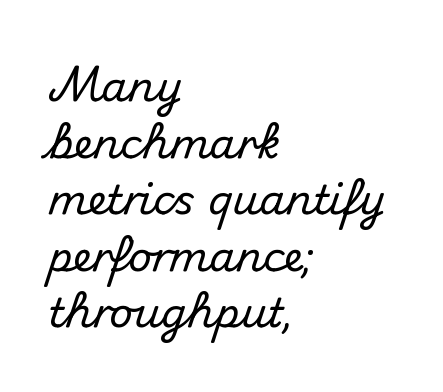
The image shows 41 px sans-serif type; set left-aligned, normal line spacing (1.38x), normal letter spacing, not underlined; medium stroke contrast and a small x-height.
